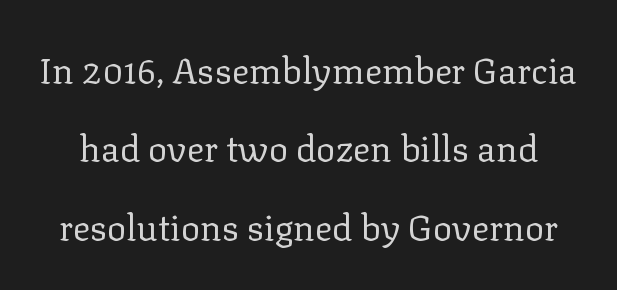
The image shows 36 px regular-weight serif type, upright; set loose line spacing (2.18x), normal letter spacing, not underlined; low stroke contrast and a medium x-height.
